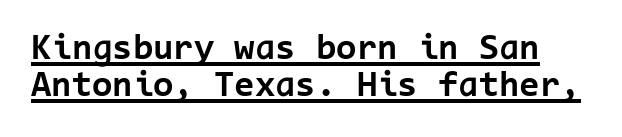
{"serif": "no", "italic": "no", "bold": "yes", "weight": "bold", "width": "normal", "stroke_contrast": "low", "x_height": "medium", "monospaced": "yes", "underline": "yes", "line_spacing": "tight", "line_spacing_ratio": 0.99, "letter_spacing": "normal", "letter_spacing_em": 0.0, "glyph_px": 37}
